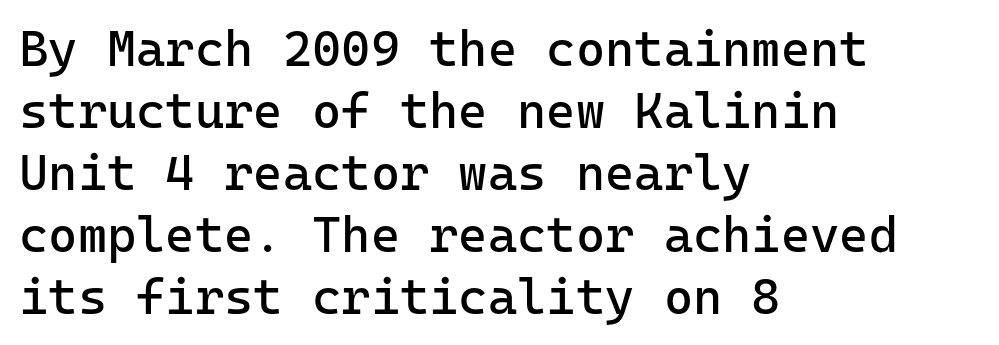
{"serif": "no", "italic": "no", "bold": "no", "weight": "regular", "width": "normal", "stroke_contrast": "low", "x_height": "medium", "underline": "no", "align": "left", "line_spacing_ratio": 1.24, "letter_spacing": "normal", "letter_spacing_em": 0.0, "glyph_px": 50}
